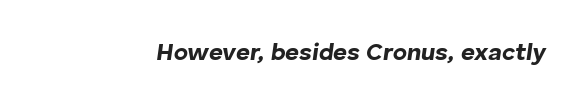
Q: Is the text bold? A: Yes.
Q: Is the text italic (slanted)? A: Yes, it leans right by about 8 degrees.
Q: Is the text underlined? A: No.
Q: Is the spacing between letters normal or unusually wide? A: Normal.
